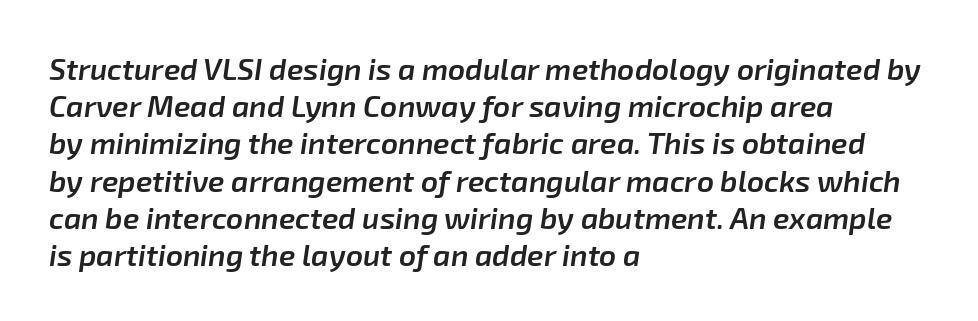
A typesetter would mark this as italic. Typesetter's note: demi weight, one step under bold. Is this a fixed-width face? No — the glyphs have proportional, varying widths. Bare-footed words on every line. The tracking reads as untouched default to a designer's eye.
